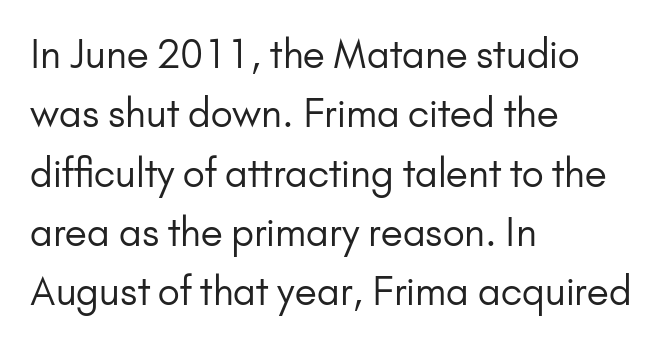
Character widths vary here, with narrow letters taking less room than wide ones. The passage shown stacks its lines at a standard gap. On a weight scale, this lands at 450 or below. Ordinary non-slanted type is in use.
